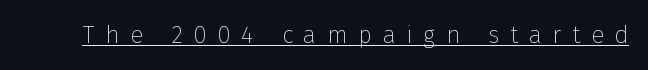
The string is rendered with underlining switched on. Substantial extra tracking has been applied to these lines. The letters stand straight up with perfectly vertical stems. Nothing heavy about these letters — not bold at all.
